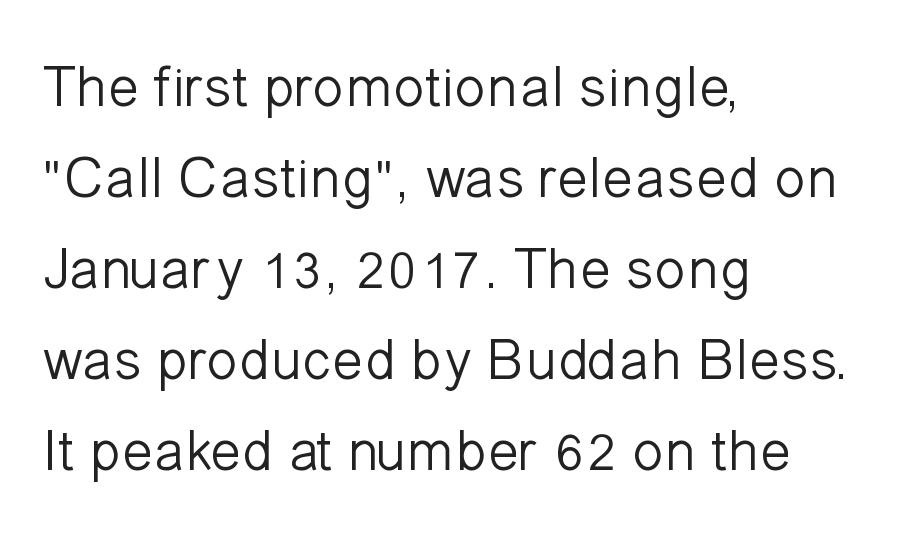
Do the letters lean? They stand straight. Words float on clear page, feet unadorned. I'd call this a sans setting — the letters go barefoot. Here the designer chose a conventional face with non-uniform glyph widths.
